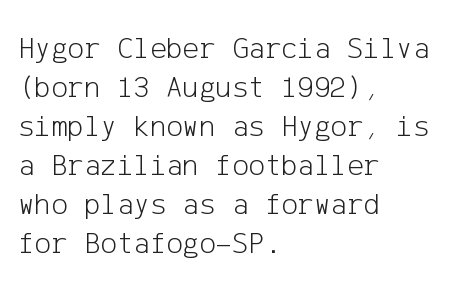
Tracking value appears to be zero — textbook default spacing. What kind of face is this? One without serifs — a sans. Leading matches the norm, producing a regular column. This is roman type, the default non-slanted kind. Where is the straight margin? On the left.
